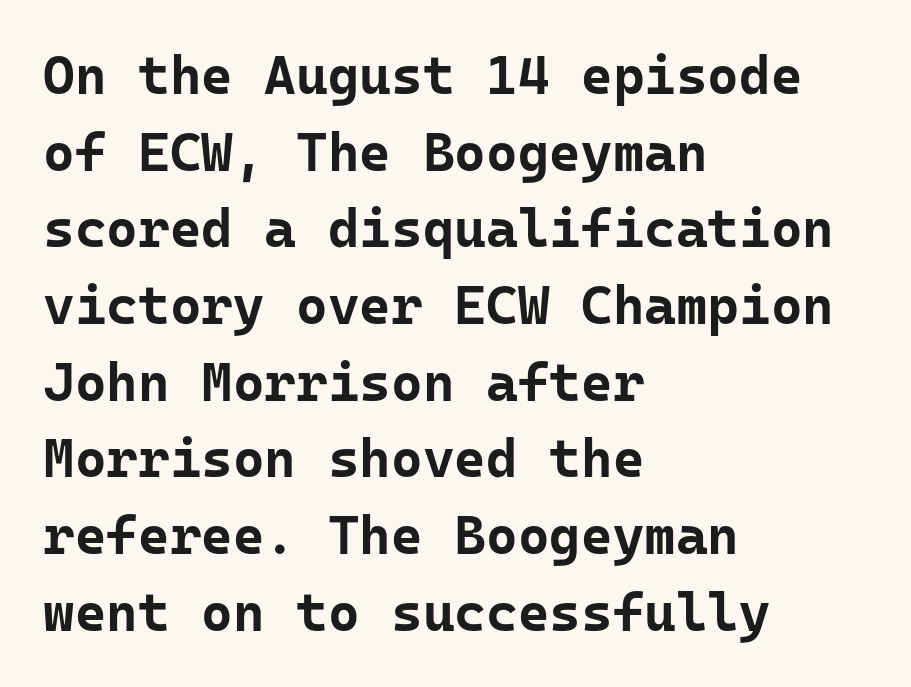
The image shows 54 px bold sans-serif type, upright; set left-aligned, normal line spacing (1.42x), normal letter spacing, not underlined; low stroke contrast and a medium x-height.
